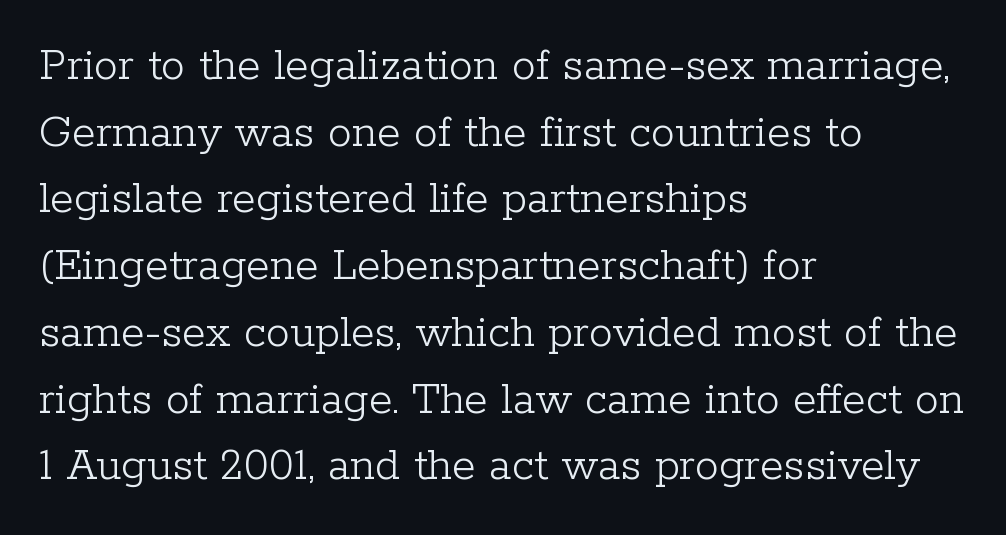
{"serif": "yes", "italic": "no", "bold": "no", "weight": "light", "width": "normal", "stroke_contrast": "low", "x_height": "medium", "monospaced": "no", "underline": "no", "align": "left", "line_spacing": "normal", "line_spacing_ratio": 1.39, "letter_spacing": "normal", "letter_spacing_em": 0.0, "glyph_px": 48}
